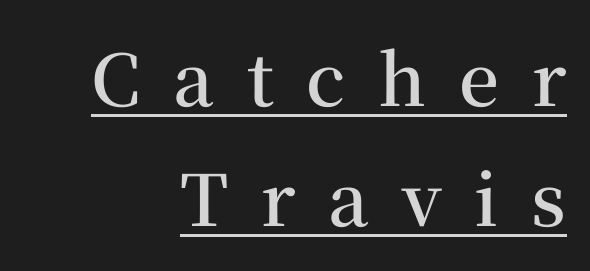
Emphasis is given by a line drawn under the lettering. The letters carry serifs — small finishing strokes at the ends of their stems. Regular leading. Caption: semibold face, moderately heavy strokes.
